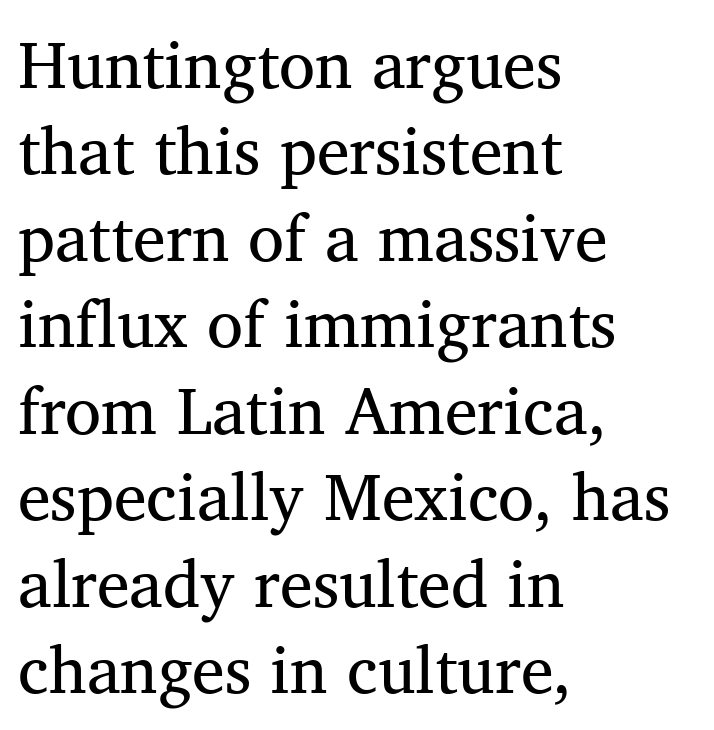
This sample has the flowing, uneven cadence of proportional lettering. Has an underline been added? It has not. The horizontal fit of the characters is conventional and even. The font sits on the lighter half of the weight spectrum, regular included. This sample uses an upright cut, with every glyph sitting square on the baseline.
